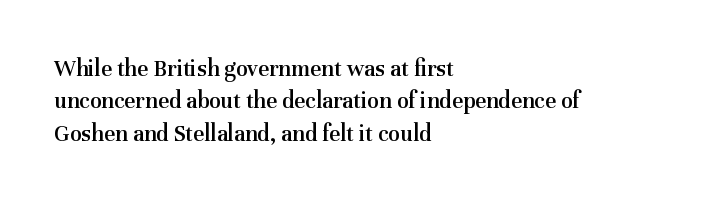
Does the leading feel generous? No, just average. Words float on clear page, feet unadorned. These lines carry some extra weight — a demibold, not a full bold. A classic flush-left, rag-right setting is used for this passage. The letters sit at their default tracking, neither squeezed nor spread.
